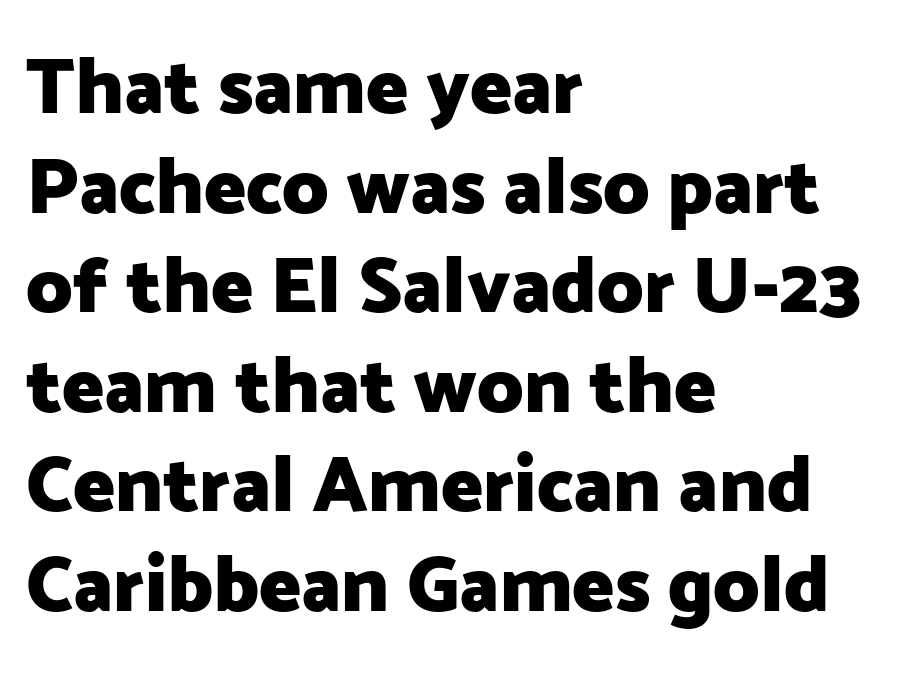
Beneath every word, the page is bare. This rendering uses left alignment, leaving the right contour irregular. Words appear dense and cohesive because spacing is normal. Rendered with straight, roman letterforms.
